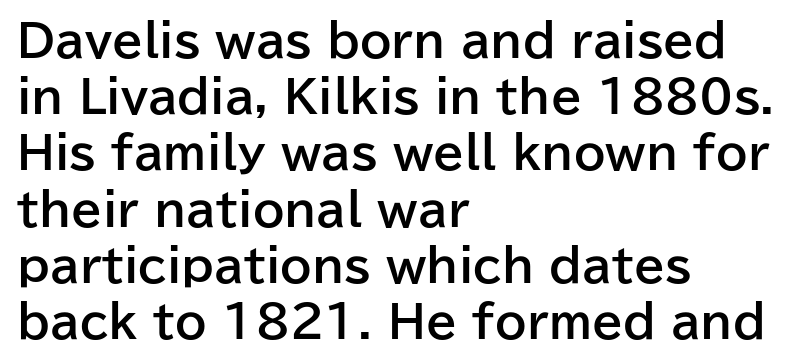
Anything drawn beneath the words? Only blank space. The line texture is even and compact thanks to regular tracking. Proportional: the letters do not fall into vertical columns. Plenty of ink on the page — the face is bold. The type sits square on the baseline with zero lean. Grotesque or geometric, the face here clearly has no serifs.
